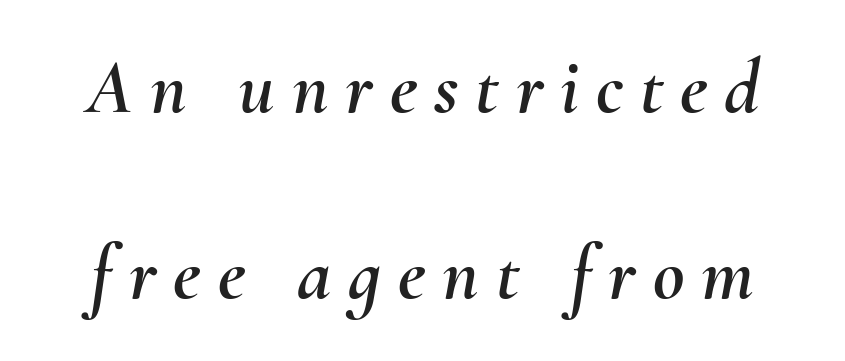
The image shows 77 px text type, italic (leaning right); set loose line spacing (2.41x), unusually wide letter spacing (+0.22 em), not underlined; medium stroke contrast and a small x-height.
